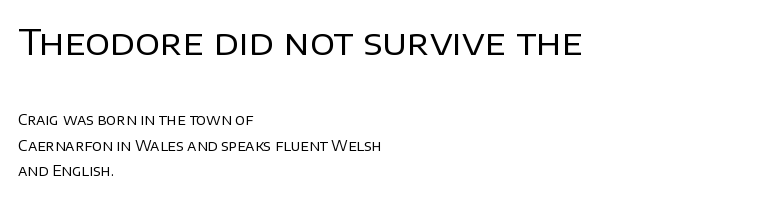
The letters sit at their default tracking, neither squeezed nor spread. The face used here appears at its bigger size in the upper chunk. The letters carry no serifs — their stems end cleanly without finishing strokes. The lines are quadded left.
